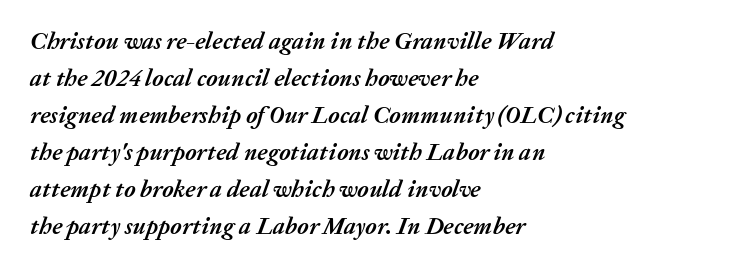
{"italic": "yes", "lean": "right", "slant_degrees": 20, "bold": "yes", "underline": "no", "align": "left", "line_spacing": "normal", "line_spacing_ratio": 1.54, "letter_spacing": "normal", "letter_spacing_em": 0.0, "glyph_px": 24}
